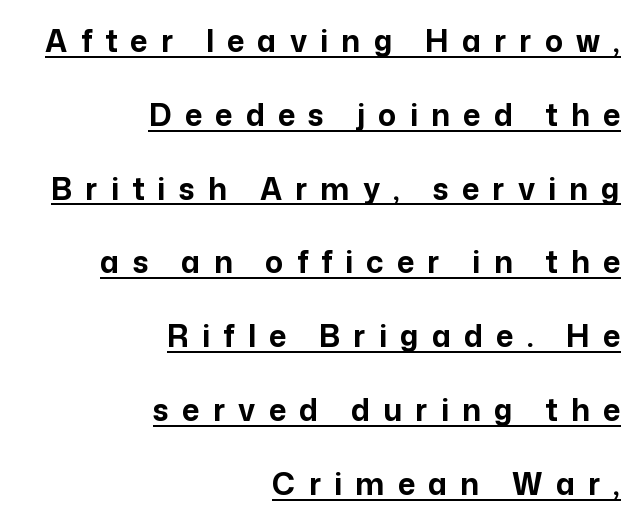
{"serif": "no", "italic": "no", "bold": "yes", "weight": "bold", "width": "normal", "stroke_contrast": "low", "x_height": "medium", "monospaced": "no", "underline": "yes", "align": "right", "line_spacing": "loose", "line_spacing_ratio": 2.46, "letter_spacing": "wide", "letter_spacing_em": 0.44, "glyph_px": 30}
